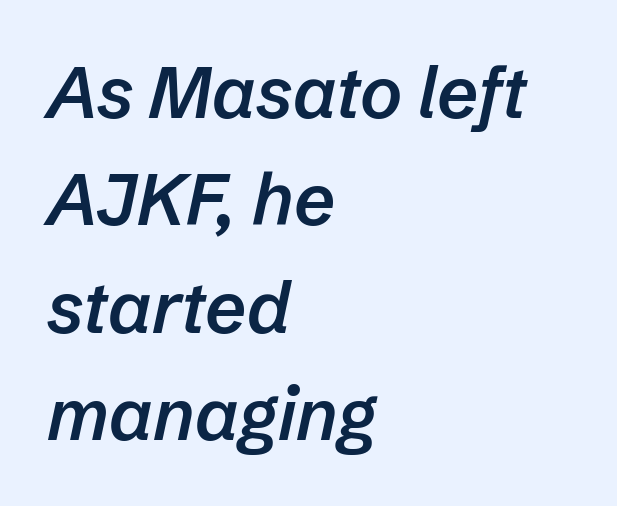
Observe the lean: these are italic letterforms. The passage shown stacks its lines at a standard gap. Is this a fixed-width face? No — the glyphs have proportional, varying widths. The passage is arranged the way most books set body copy — flush left.
